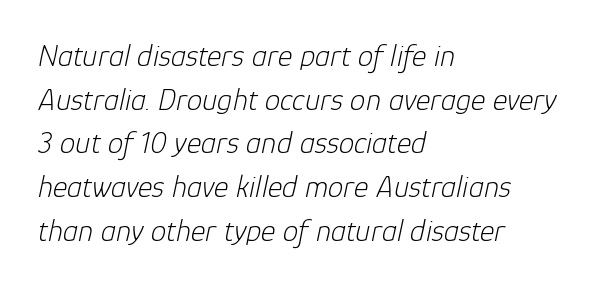
This sample has the flowing, uneven cadence of proportional lettering. Each word holds together tightly as a unit, with standard inter-letter gaps. Compared with a centered layout, this one pins lines to the left instead. Glance below the letters and you will spot only blank space.
